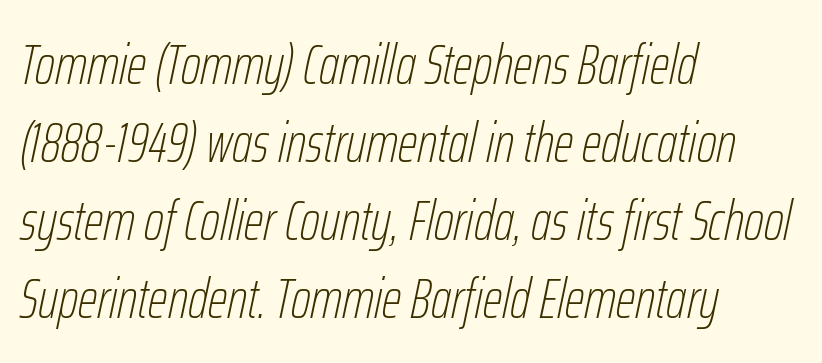
{"italic": "yes", "lean": "right", "slant_degrees": 12, "bold": "no", "weight": "thin", "width": "condensed", "stroke_contrast": "low", "x_height": "medium", "monospaced": "no", "underline": "no", "align": "left", "line_spacing": "normal", "line_spacing_ratio": 1.39, "letter_spacing": "normal", "letter_spacing_em": 0.0, "glyph_px": 56}
